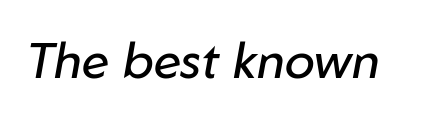
The letters sit at their default tracking, neither squeezed nor spread. Looks like regular typesetting: each glyph gets only the width it needs. The space beneath each line is pristine and unruled. Stem width sits at or under what a default text font uses. Italic: yes, the glyphs are oblique.
